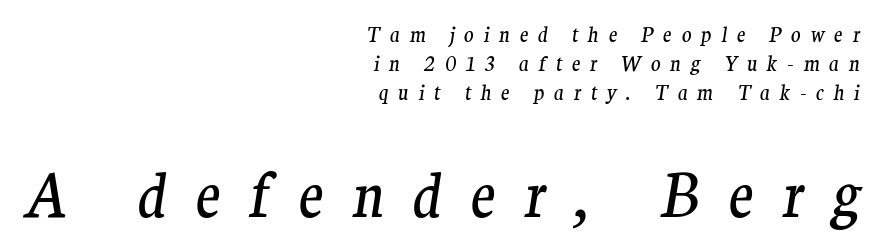
{"serif": "yes", "italic": "yes", "lean": "right", "slant_degrees": 9, "bold": "no", "weight": "regular", "width": "normal", "stroke_contrast": "medium", "x_height": "medium", "monospaced": "no", "underline": "no", "align": "right", "line_spacing": "normal", "line_spacing_ratio": 1.46, "letter_spacing": "wide", "letter_spacing_em": 0.48, "larger_block": "second", "size_ratio": 2.95, "glyph_px": 59}
